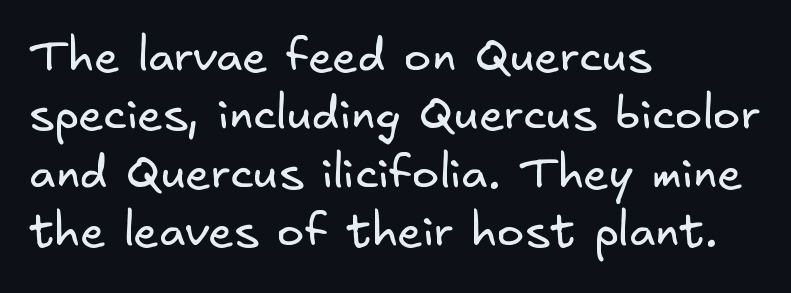
{"serif": "no", "bold": "no", "weight": "regular", "width": "normal", "stroke_contrast": "low", "x_height": "small", "underline": "no", "align": "left", "line_spacing": "normal", "line_spacing_ratio": 1.27, "letter_spacing": "normal", "letter_spacing_em": 0.0, "glyph_px": 46}
